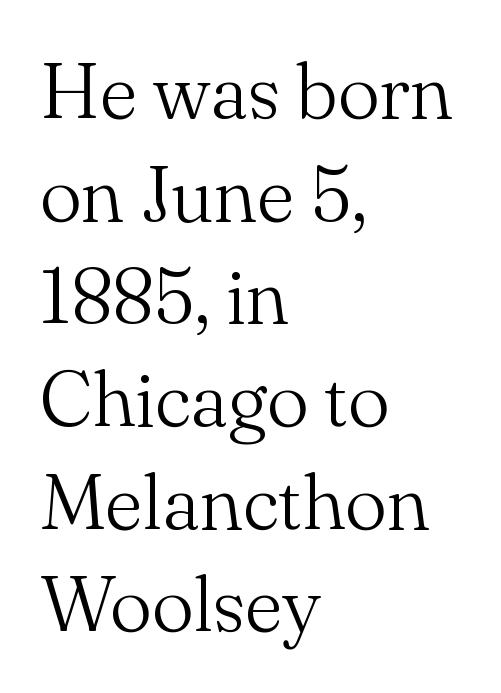
Q: Is the text bold? A: No.
Q: Is the text italic (slanted)? A: No, it is upright.
Q: Is the typeface a serif or a sans-serif typeface? A: Serif.
Q: Is the text underlined? A: No.
Q: How is the paragraph aligned? A: Left-aligned.
Q: Is the spacing between letters normal or unusually wide? A: Normal.
Q: Is the spacing between lines tight, normal or loose? A: Normal.
Q: Width (condensed, normal, or wide)? A: Normal.
Q: Stroke contrast? A: Medium.
Q: x-height? A: Small.
Q: Monospaced? A: No.
